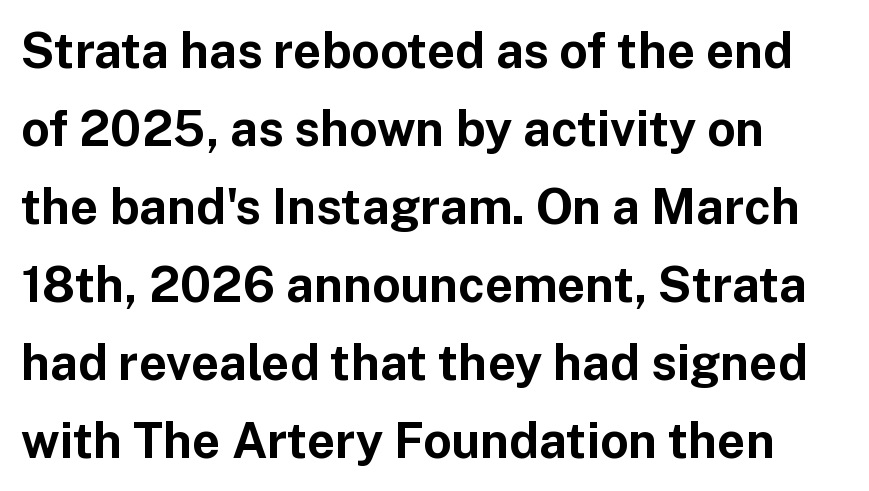
The image shows 49 px bold sans-serif type, upright; set left-aligned, normal line spacing (1.59x), normal letter spacing, not underlined; low stroke contrast and a medium x-height.
